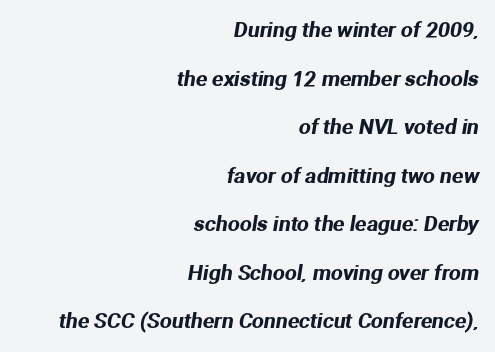
{"underline": "no", "align": "right", "line_spacing": "loose", "line_spacing_ratio": 2.31, "letter_spacing": "normal", "letter_spacing_em": 0.0, "glyph_px": 21}
